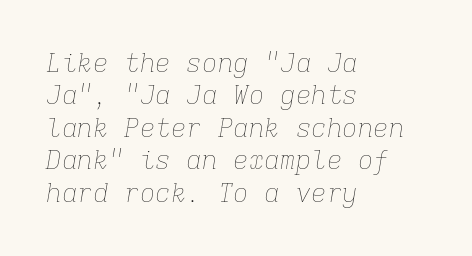
The image shows 26 px text type, italic (leaning right); set left-aligned, normal line spacing (1.25x), normal letter spacing, not underlined.
